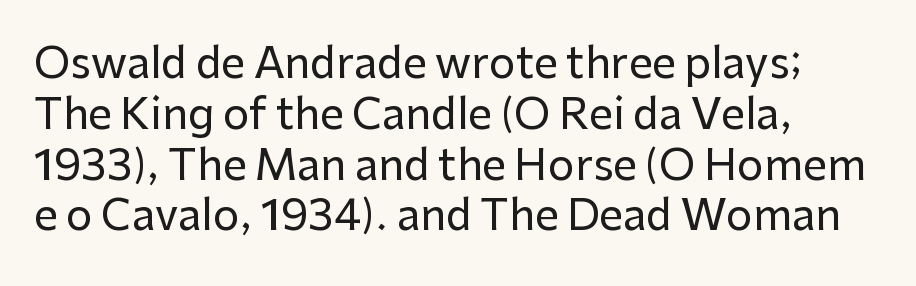
These lines are rendered in a variable-pitch font. The line texture is even and compact thanks to regular tracking. The lettering stays uniformly vertical, giving the passage a roman look. Where is the straight margin? On the left. Check the space under the baseline: it is left empty.
